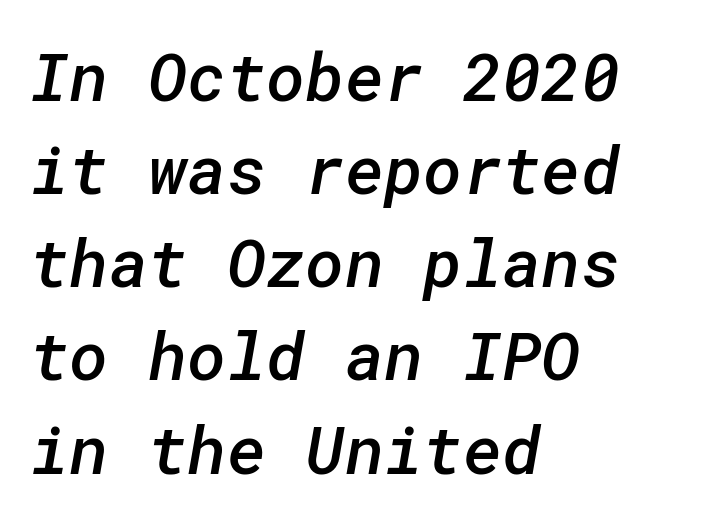
This sample is left-justified, so line endings fall wherever the words run out. Stems and bowls a touch heavier than normal — semibold. Look at the tracking — it's just the regular setting, nothing added. Each row of text sits above clean, open space. Baseline-to-baseline distance is the conventional proportion of letter height.
